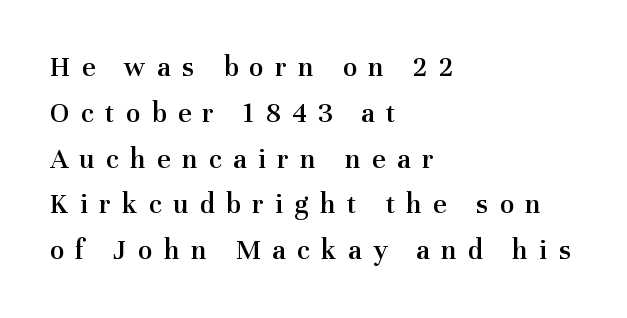
Classification — serif. If you drew a ruler down the left edge, every line would touch it. These lines are rendered in a variable-pitch font. Do the letters lean? They stand straight. The specimen omits any rule beneath the text block's lines. Tracking value appears strongly positive — letters spread wide.
